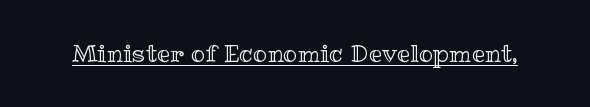
The image shows 24 px text type, upright; set normal letter spacing, underlined.
